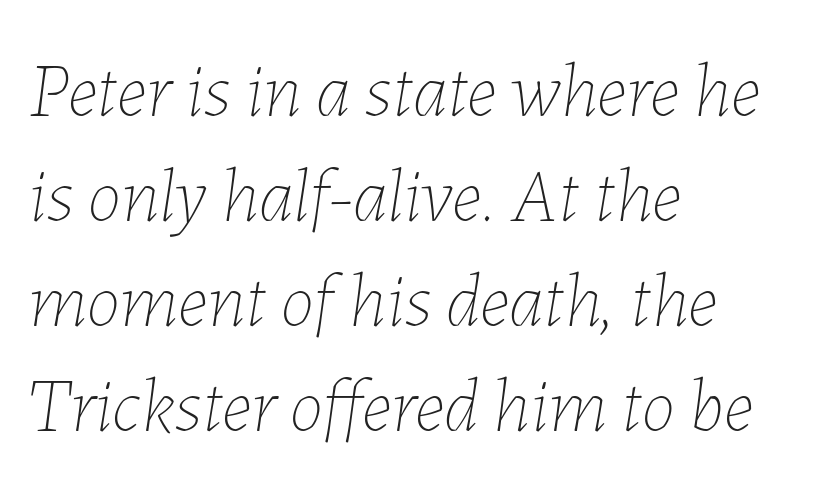
The rendering uses a moderate line-height, typical for paragraphs. Heaviness? Minimal to ordinary, like unemphasized prose. The passage shown is typed in a proportional face where columns would drift. Layout note: lines flush left. The text carries the slant typical of an italic or oblique font. This sample uses plain, unmodified letter spacing.
